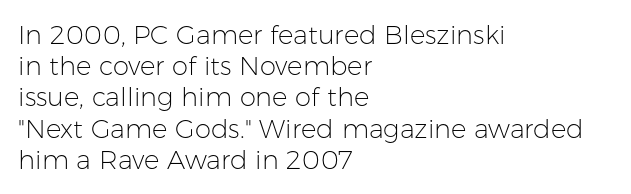
The image shows 26 px text type, upright; set left-aligned, line spacing 1.2x, normal letter spacing, not underlined.
